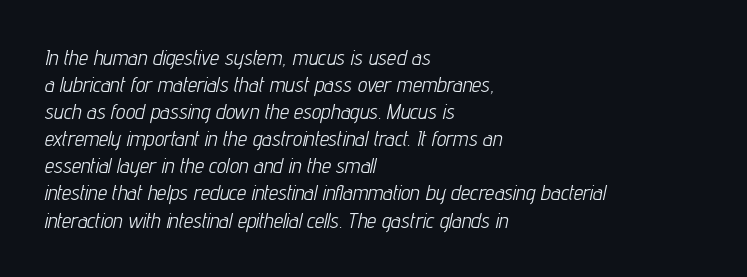
The image shows 21 px text type, italic (leaning right); set left-aligned, normal line spacing (1.29x), normal letter spacing, not underlined.
